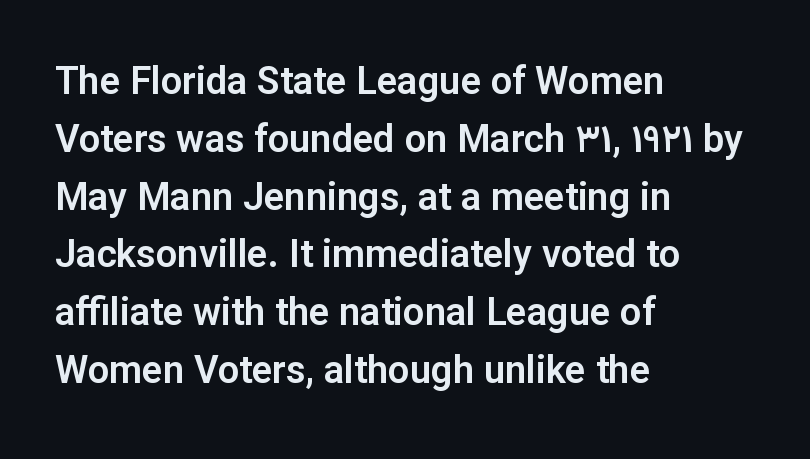
The image shows 38 px sans-serif type, upright; set left-aligned, normal line spacing (1.52x), normal letter spacing, not underlined; low stroke contrast and a medium x-height.
